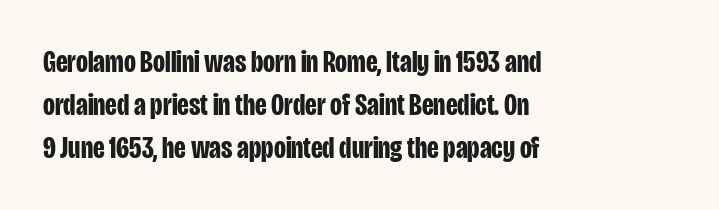
{"serif": "no", "italic": "no", "bold": "yes", "weight": "bold", "width": "condensed", "stroke_contrast": "low", "x_height": "large", "monospaced": "no", "underline": "no", "align": "left", "line_spacing": "normal", "line_spacing_ratio": 1.38, "letter_spacing": "normal", "letter_spacing_em": 0.0, "glyph_px": 31}
